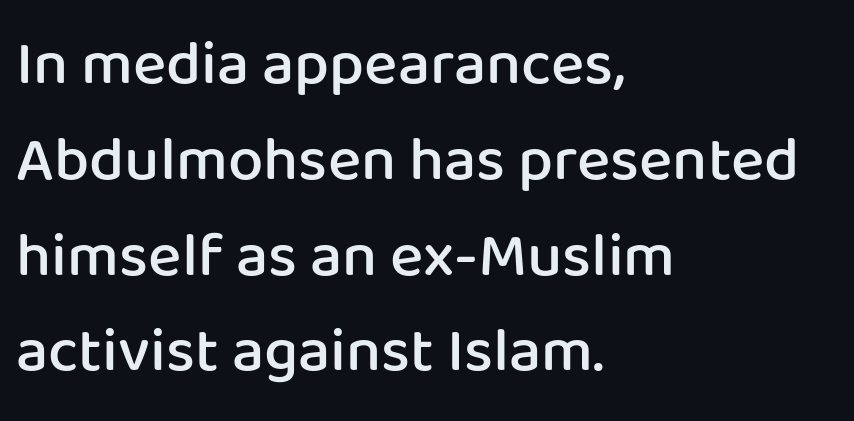
In terms of weight, the rendering is demibold, just under bold. Do the letters lean? They stand straight. No feet cap the strokes, marking this as sans-serif type. Words float on clear page, feet unadorned.
